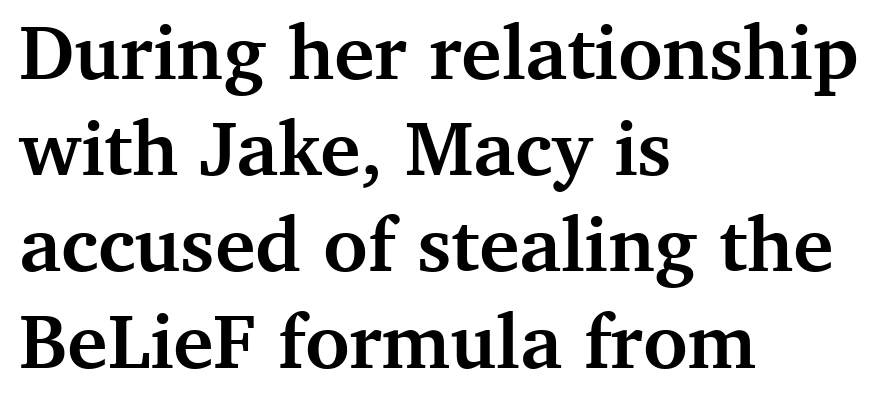
The image shows 77 px semibold serif type, upright; set left-aligned, normal line spacing (1.25x), normal letter spacing, not underlined; medium stroke contrast and a medium x-height.
